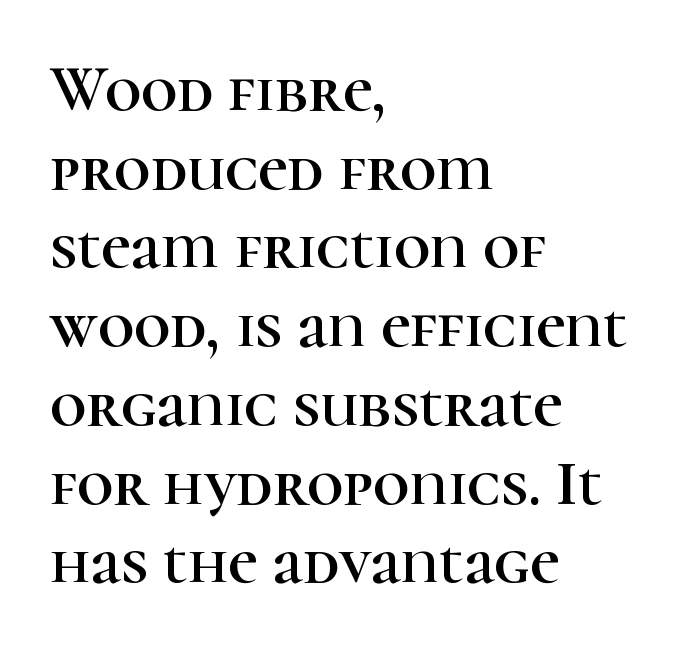
The image shows 64 px serif type, upright; set left-aligned, line spacing 1.23x, normal letter spacing, not underlined; high stroke contrast and a medium x-height.
